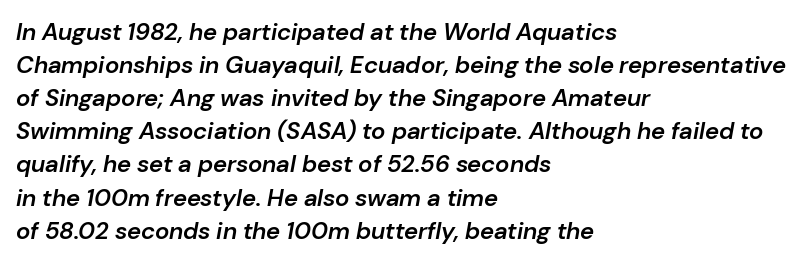
No extra tracking has been applied to these lines. Each glyph is drawn with semibold strokes, heavier than normal yet not fully bold. The ragged edge is on the right, which tells us the setting is flush left. Characters are canted at an angle relative to the baseline's perpendicular.
